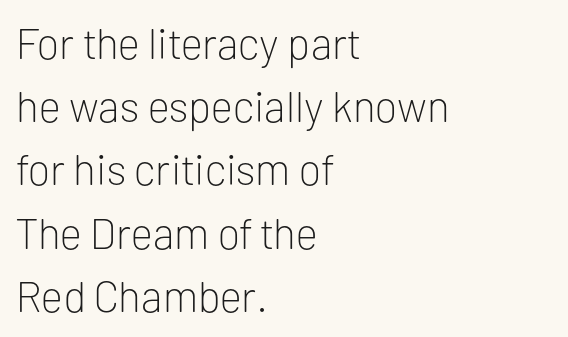
Q: Is the text bold? A: No.
Q: Is the text italic (slanted)? A: No, it is upright.
Q: Is the typeface a serif or a sans-serif typeface? A: Sans-serif.
Q: Is the text underlined? A: No.
Q: How is the paragraph aligned? A: Left-aligned.
Q: Is the spacing between letters normal or unusually wide? A: Normal.
Q: Is the spacing between lines tight, normal or loose? A: Normal.
Q: Width (condensed, normal, or wide)? A: Normal.
Q: Stroke contrast? A: Low.
Q: x-height? A: Medium.
Q: Monospaced? A: No.
